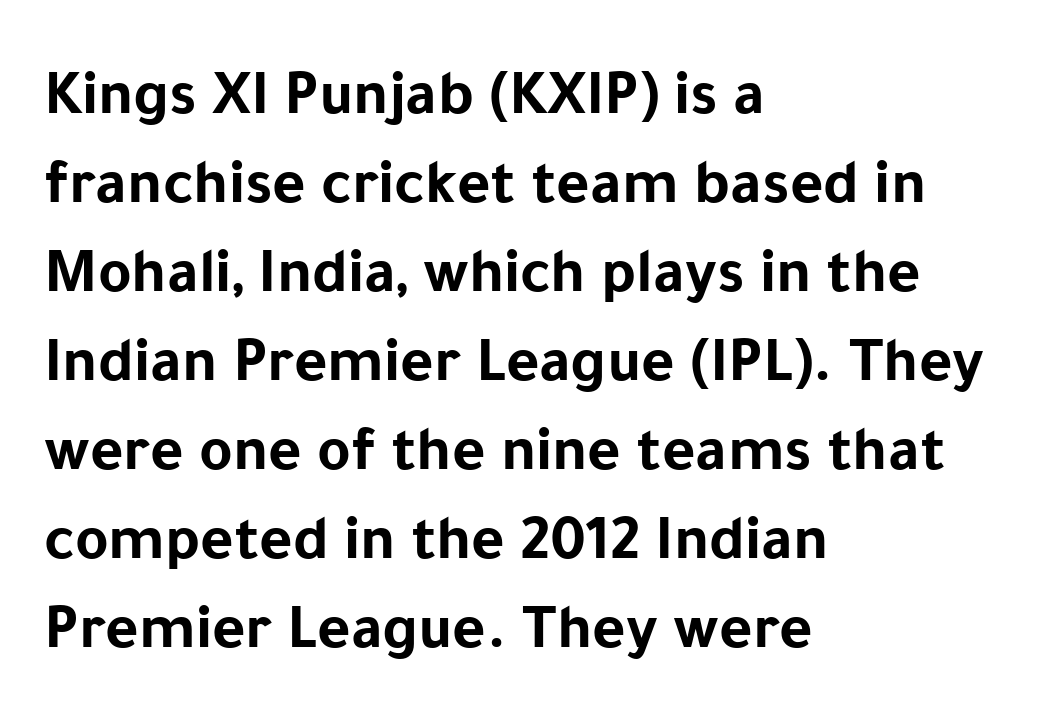
Q: Is the text bold? A: Yes.
Q: Is the text italic (slanted)? A: No, it is upright.
Q: Is the typeface a serif or a sans-serif typeface? A: Sans-serif.
Q: Is the text underlined? A: No.
Q: How is the paragraph aligned? A: Left-aligned.
Q: Is the spacing between letters normal or unusually wide? A: Normal.
Q: Is the spacing between lines tight, normal or loose? A: Normal.
Q: Width (condensed, normal, or wide)? A: Normal.
Q: Stroke contrast? A: Low.
Q: x-height? A: Medium.
Q: Monospaced? A: No.
